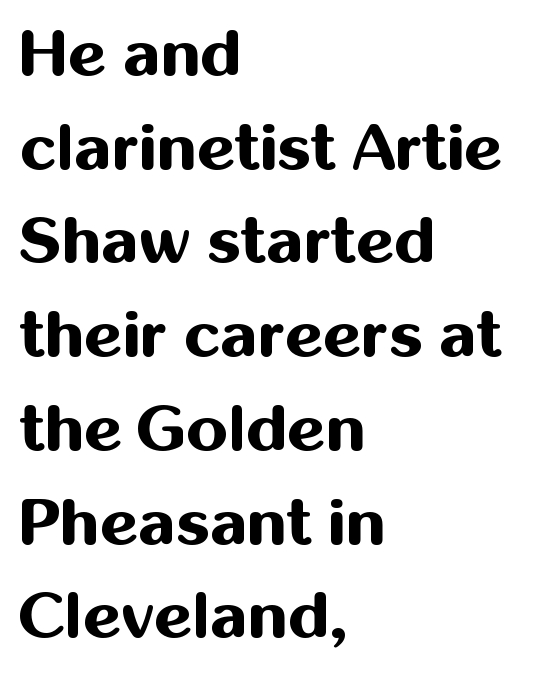
Q: Is the text bold? A: Yes.
Q: Is the text italic (slanted)? A: No, it is upright.
Q: Is the typeface a serif or a sans-serif typeface? A: Sans-serif.
Q: Is the text underlined? A: No.
Q: How is the paragraph aligned? A: Left-aligned.
Q: Is the spacing between letters normal or unusually wide? A: Normal.
Q: Is the spacing between lines tight, normal or loose? A: Normal.
Q: Width (condensed, normal, or wide)? A: Normal.
Q: Stroke contrast? A: Medium.
Q: x-height? A: Medium.
Q: Monospaced? A: No.
